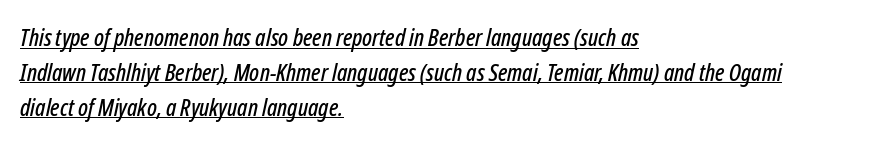
The image shows 24 px text type, italic (leaning right); set left-aligned, normal line spacing (1.45x), normal letter spacing, underlined.
